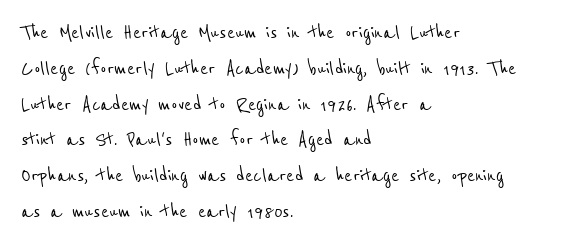
Check the space under the baseline: it is left empty. Successive baselines arrive at the customary interval. No extra tracking has been applied to these lines. The paragraph has a hard left edge and a soft right edge.
